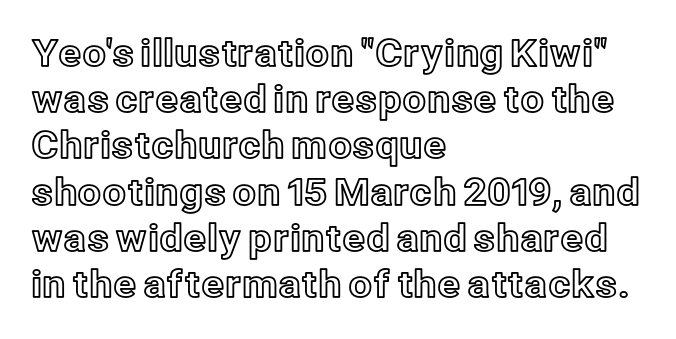
{"italic": "no", "width": "normal", "x_height": "medium", "monospaced": "no", "underline": "no", "align": "left", "line_spacing": "normal", "line_spacing_ratio": 1.25, "letter_spacing": "normal", "letter_spacing_em": 0.0, "glyph_px": 37}
